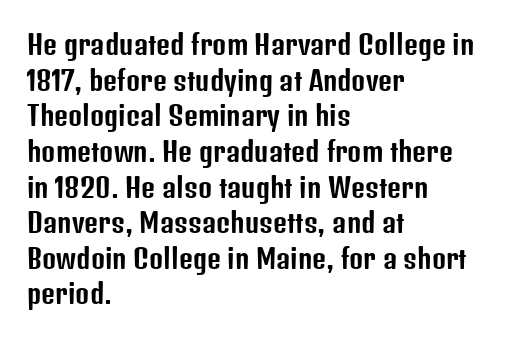
{"italic": "no", "underline": "no", "align": "left", "line_spacing": "normal", "line_spacing_ratio": 1.32, "letter_spacing": "normal", "letter_spacing_em": 0.0, "glyph_px": 27}
